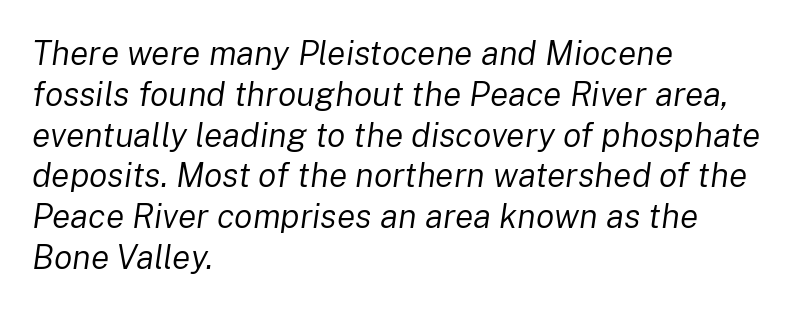
{"italic": "yes", "lean": "right", "slant_degrees": 8, "bold": "no", "weight": "regular", "width": "normal", "stroke_contrast": "low", "x_height": "medium", "monospaced": "no", "underline": "no", "align": "left", "line_spacing_ratio": 1.2, "letter_spacing": "normal", "letter_spacing_em": 0.0, "glyph_px": 34}
